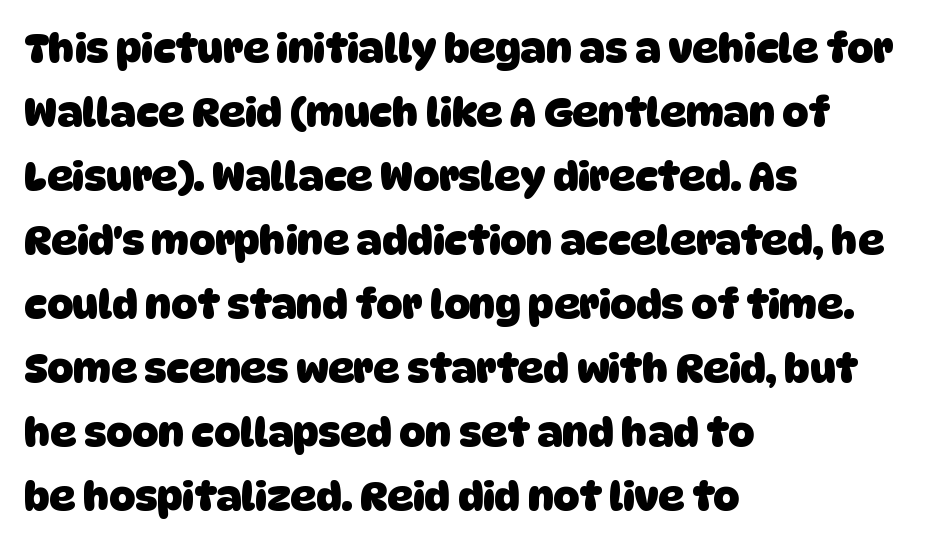
Look at the bottom of the vertical strokes: they stop flat, with no serifs. The vertical gap from one line to the next is medium. The face used here is proportionally spaced, like ordinary book or web type. A full-strength bold gives these letters their thick strokes. Underline: absent. You could call the tracking neutral — neither tight nor loose.
